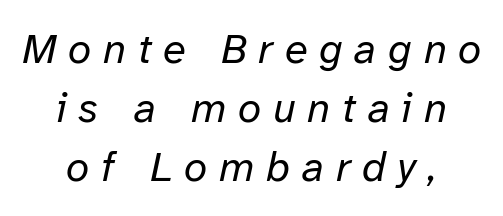
Q: Is the text bold? A: No.
Q: Is the text italic (slanted)? A: Yes, it leans right by about 12 degrees.
Q: Is the text underlined? A: No.
Q: How is the paragraph aligned? A: Centered.
Q: Is the spacing between letters normal or unusually wide? A: Unusually wide.
Q: Is the spacing between lines tight, normal or loose? A: Normal.
Q: Width (condensed, normal, or wide)? A: Normal.
Q: Stroke contrast? A: Low.
Q: x-height? A: Medium.
Q: Monospaced? A: No.
